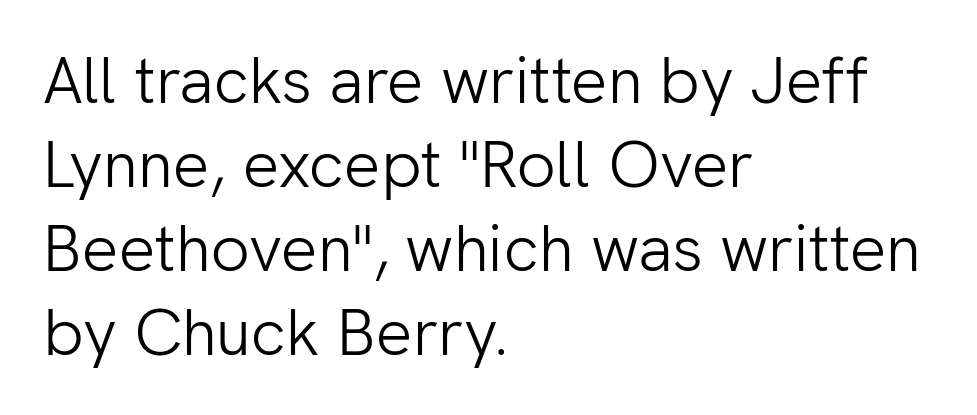
A typesetter would call this zero additional tracking. Every character sits straight up, as roman type does. Nothing heavy about these letters — not bold at all. The rendering uses a moderate line-height, typical for paragraphs. Character widths vary here, with narrow letters taking less room than wide ones.
